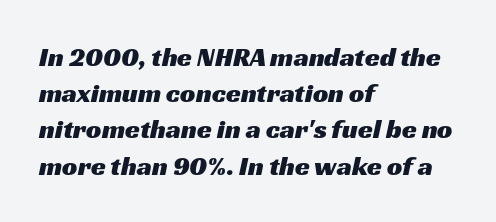
Is the block centered? No — it sits flush against the left margin. Regular leading. Any mark beneath the type? The region is blank. Between one letter and the next there's only the usual sliver of space.
